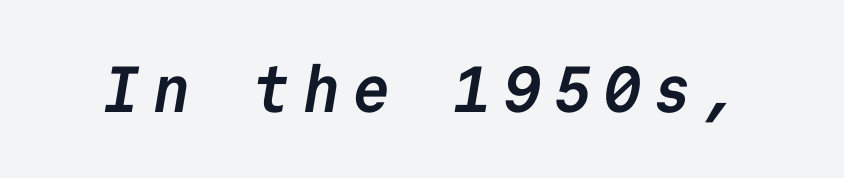
No feet cap the strokes, marking this as sans-serif type. Here the designer chose a console-style face with uniform glyph widths. The space directly below the letters is spotless. Stroke thickness is high; the sample reads as a true bold.
